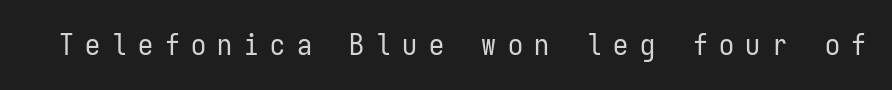
The typesetting does not lean heavy: it is not bold. Type style note: lacks serifs. Bare-footed words on every line. The tracking jumps out immediately: characters are airy and widely separated. Fixed-width glyphs throughout — classic coding-font behaviour.
